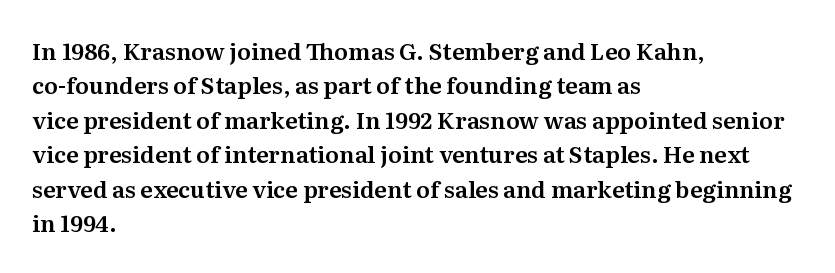
The specimen omits any rule beneath the text block's lines. The line-height multiplier appears to be the usual default. Posture: upright roman. The letters sit at their default tracking, neither squeezed nor spread.
